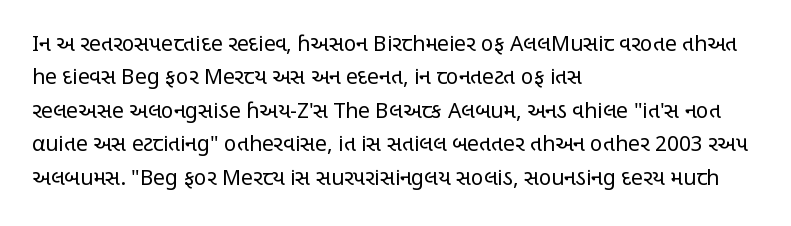
The image shows 21 px text type, upright; set left-aligned, normal line spacing (1.59x), normal letter spacing, not underlined.
